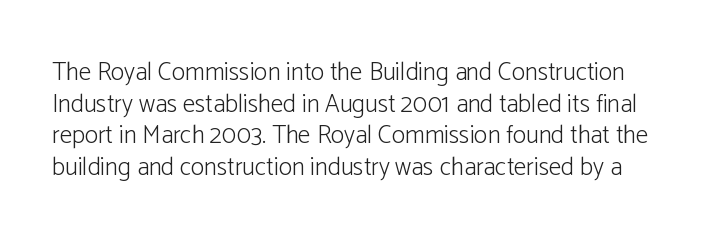
Q: Is the text bold? A: No.
Q: Is the text italic (slanted)? A: No, it is upright.
Q: Is the text underlined? A: No.
Q: Is the spacing between letters normal or unusually wide? A: Normal.
Q: Is the spacing between lines tight, normal or loose? A: Normal.
